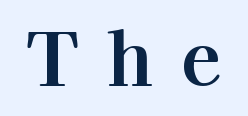
Q: Is the text italic (slanted)? A: No, it is upright.
Q: Is the typeface a serif or a sans-serif typeface? A: Serif.
Q: Is the text underlined? A: No.
Q: Is the spacing between letters normal or unusually wide? A: Unusually wide.
Q: Width (condensed, normal, or wide)? A: Normal.
Q: Stroke contrast? A: High.
Q: x-height? A: Medium.
Q: Monospaced? A: No.
